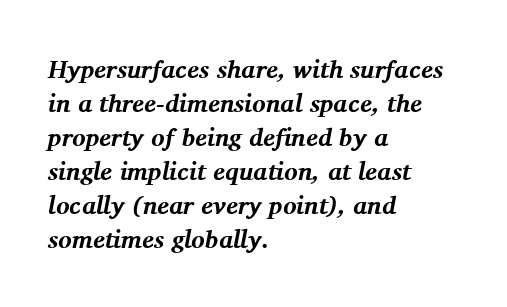
Q: Is the text bold? A: Yes.
Q: Is the text italic (slanted)? A: Yes, it leans right by about 11 degrees.
Q: Is the text underlined? A: No.
Q: How is the paragraph aligned? A: Left-aligned.
Q: Is the spacing between letters normal or unusually wide? A: Normal.
Q: Is the spacing between lines tight, normal or loose? A: Normal.
